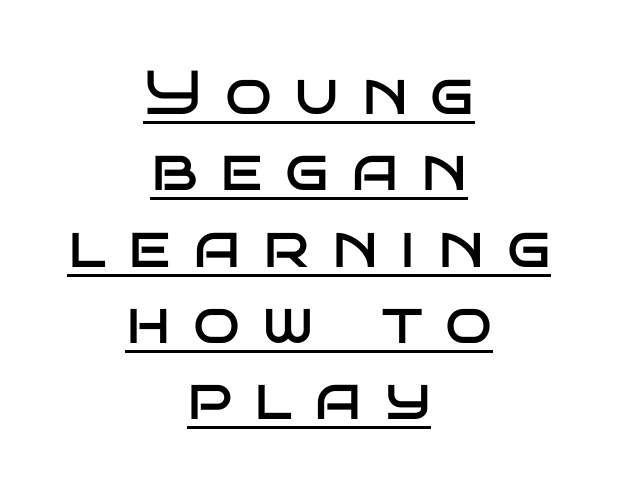
Q: Is the text bold? A: No.
Q: Is the text italic (slanted)? A: No, it is upright.
Q: Is the typeface a serif or a sans-serif typeface? A: Sans-serif.
Q: Is the text underlined? A: Yes.
Q: How is the paragraph aligned? A: Centered.
Q: Is the spacing between letters normal or unusually wide? A: Unusually wide.
Q: Width (condensed, normal, or wide)? A: Wide.
Q: Stroke contrast? A: Low.
Q: x-height? A: Large.
Q: Monospaced? A: No.
